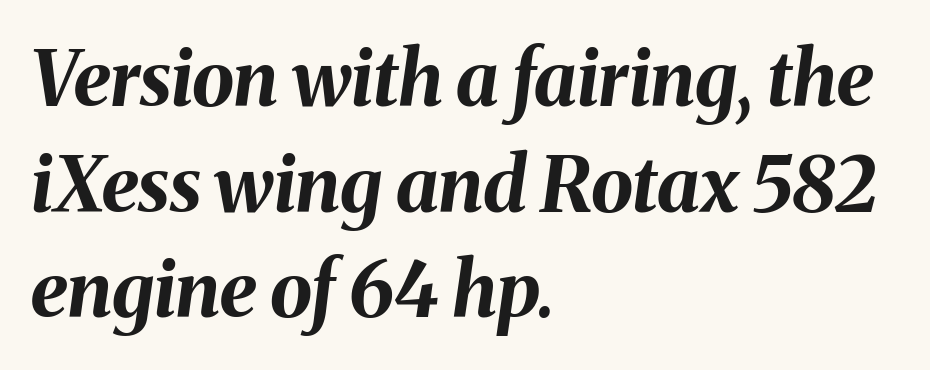
The image shows 76 px bold type, italic (leaning right); set left-aligned, normal line spacing (1.39x), normal letter spacing, not underlined; medium stroke contrast and a medium x-height.
